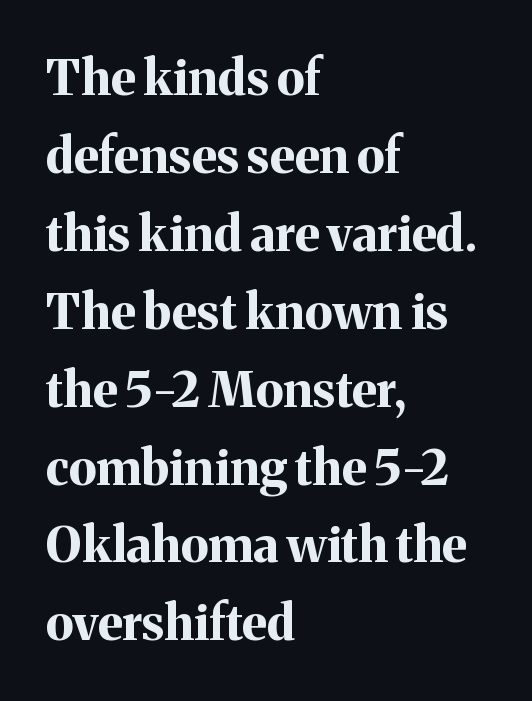
{"serif": "yes", "italic": "no", "bold": "yes", "weight": "bold", "width": "normal", "stroke_contrast": "medium", "x_height": "medium", "monospaced": "no", "underline": "no", "align": "left", "line_spacing": "normal", "line_spacing_ratio": 1.59, "letter_spacing": "normal", "letter_spacing_em": 0.0, "glyph_px": 49}
